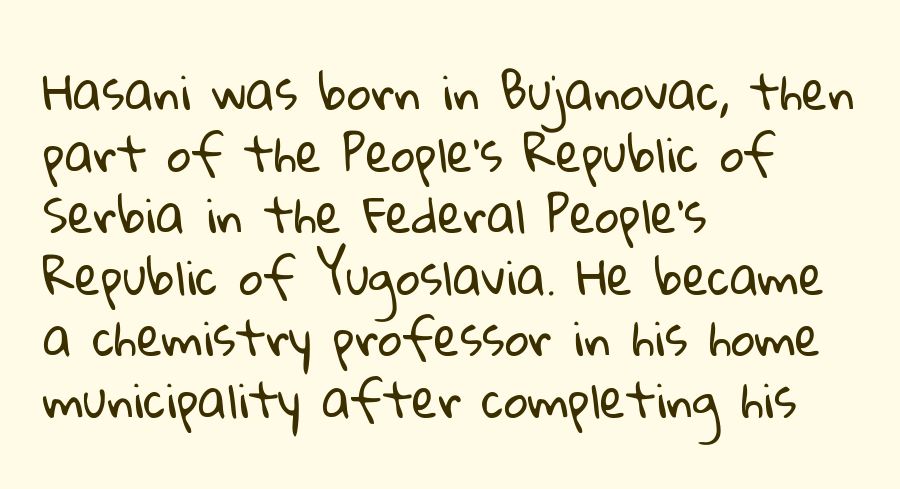
Q: Is the text bold? A: No.
Q: Is the typeface a serif or a sans-serif typeface? A: Sans-serif.
Q: Is the text underlined? A: No.
Q: How is the paragraph aligned? A: Left-aligned.
Q: Is the spacing between letters normal or unusually wide? A: Normal.
Q: Is the spacing between lines tight, normal or loose? A: Normal.
Q: Width (condensed, normal, or wide)? A: Normal.
Q: Stroke contrast? A: Low.
Q: x-height? A: Medium.
Q: Monospaced? A: No.
